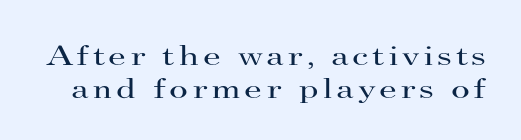
Stems and bowls with no extra thickness — not bold. The axis of the letterforms is exactly vertical. This sample has the flowing, uneven cadence of proportional lettering. Look at the bottom of the vertical strokes: they flare into serifs here. How would I describe the line gaps? Narrow and economical. Letters rest on an invisible, unmarked baseline.
